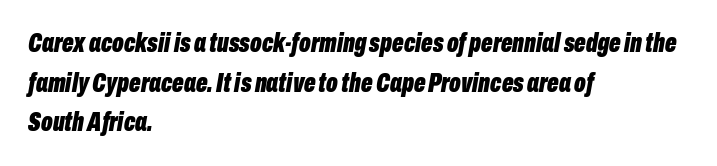
Q: Is the text bold? A: Yes.
Q: Is the text italic (slanted)? A: Yes, it leans right by about 10 degrees.
Q: Is the text underlined? A: No.
Q: How is the paragraph aligned? A: Left-aligned.
Q: Is the spacing between letters normal or unusually wide? A: Normal.
Q: Is the spacing between lines tight, normal or loose? A: Normal.
